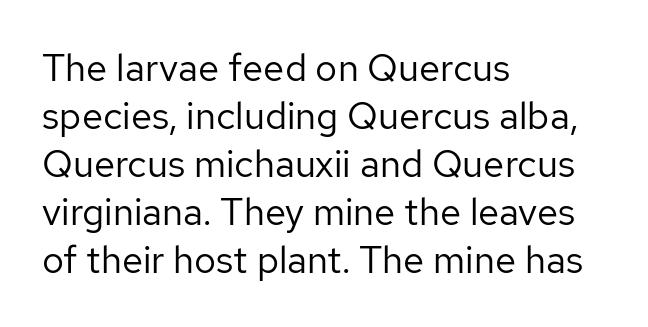
Q: Is the text bold? A: No.
Q: Is the text italic (slanted)? A: No, it is upright.
Q: Is the typeface a serif or a sans-serif typeface? A: Sans-serif.
Q: Is the text underlined? A: No.
Q: How is the paragraph aligned? A: Left-aligned.
Q: Is the spacing between letters normal or unusually wide? A: Normal.
Q: Is the spacing between lines tight, normal or loose? A: Normal.
Q: Width (condensed, normal, or wide)? A: Normal.
Q: Stroke contrast? A: Low.
Q: x-height? A: Medium.
Q: Monospaced? A: No.
